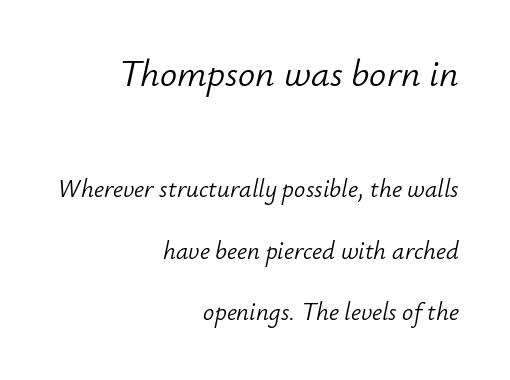
{"italic": "yes", "lean": "right", "slant_degrees": 12, "bold": "no", "weight": "light", "width": "normal", "stroke_contrast": "low", "x_height": "small", "monospaced": "no", "underline": "no", "align": "right", "line_spacing": "loose", "line_spacing_ratio": 2.45, "letter_spacing": "normal", "letter_spacing_em": 0.0, "larger_block": "first", "size_ratio": 1.52, "glyph_px": 38}
